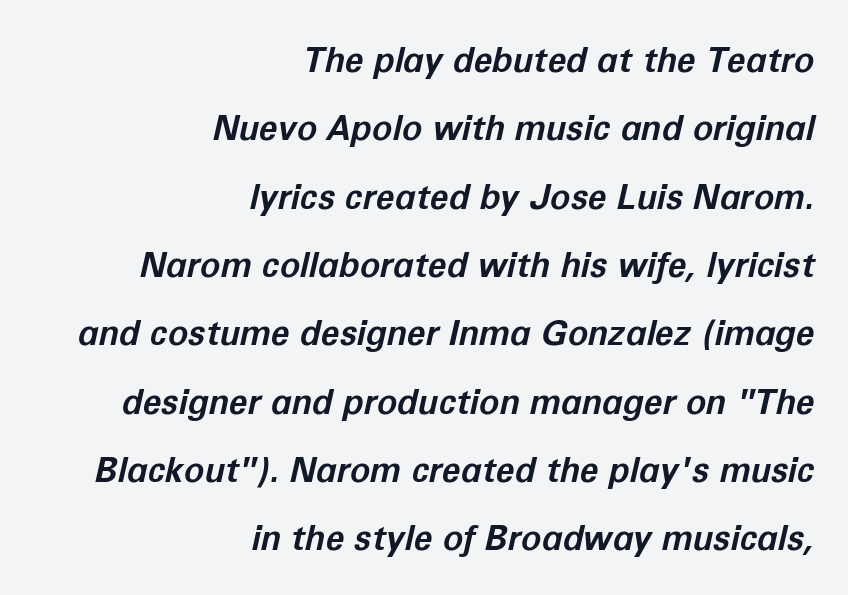
The image shows 34 px bold type, italic (leaning right); set right-aligned, loose line spacing (2.01x), normal letter spacing, not underlined; low stroke contrast and a medium x-height.
